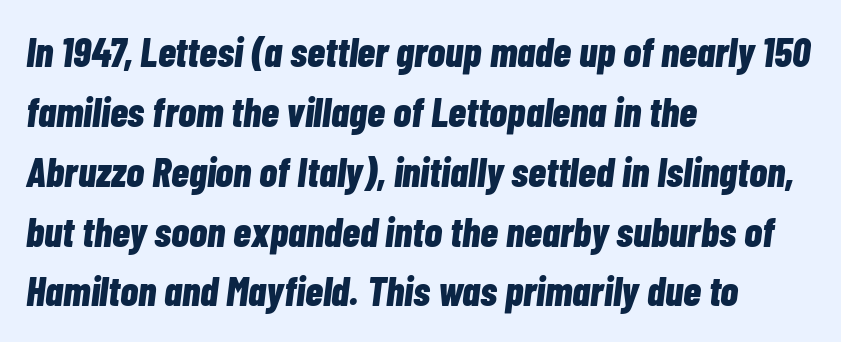
{"italic": "yes", "lean": "right", "slant_degrees": 7, "bold": "yes", "weight": "bold", "width": "condensed", "stroke_contrast": "low", "x_height": "medium", "monospaced": "no", "underline": "no", "align": "left", "line_spacing": "normal", "line_spacing_ratio": 1.46, "letter_spacing": "normal", "letter_spacing_em": 0.0, "glyph_px": 41}
